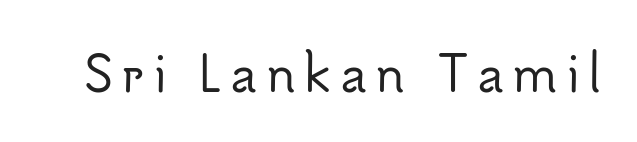
{"serif": "no", "italic": "no", "width": "normal", "stroke_contrast": "low", "x_height": "small", "monospaced": "no", "underline": "no", "glyph_px": 48}
